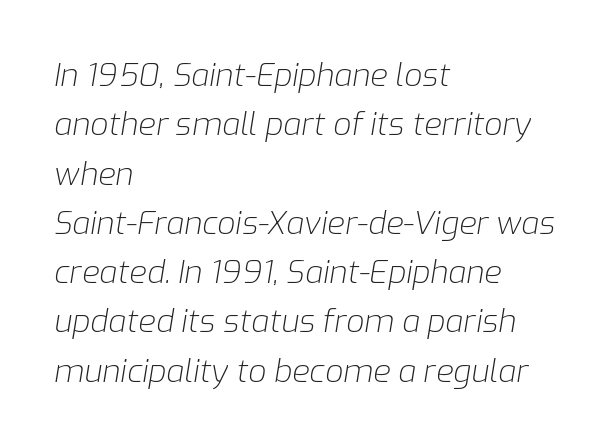
The image shows 32 px light type, italic (leaning right); set left-aligned, normal line spacing (1.54x), normal letter spacing, not underlined; low stroke contrast and a medium x-height.
